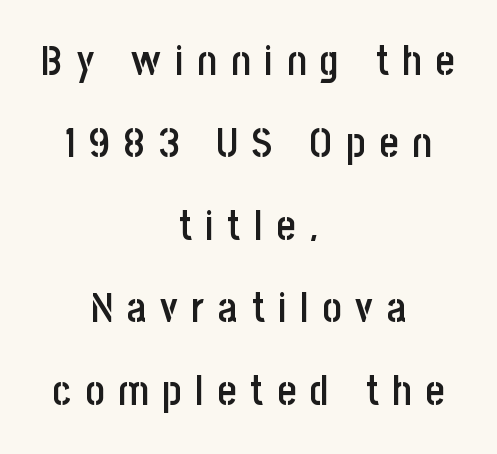
Q: Is the text bold? A: Semi-bold.
Q: Is the text italic (slanted)? A: No, it is upright.
Q: Is the typeface a serif or a sans-serif typeface? A: Sans-serif.
Q: Is the text underlined? A: No.
Q: How is the paragraph aligned? A: Centered.
Q: Is the spacing between letters normal or unusually wide? A: Unusually wide.
Q: Is the spacing between lines tight, normal or loose? A: Loose.
Q: Width (condensed, normal, or wide)? A: Condensed.
Q: Stroke contrast? A: Low.
Q: x-height? A: Large.
Q: Monospaced? A: No.
